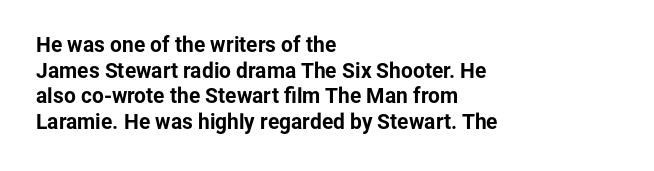
Q: Is the text bold? A: Yes.
Q: Is the text italic (slanted)? A: No, it is upright.
Q: Is the text underlined? A: No.
Q: How is the paragraph aligned? A: Left-aligned.
Q: Is the spacing between letters normal or unusually wide? A: Normal.
